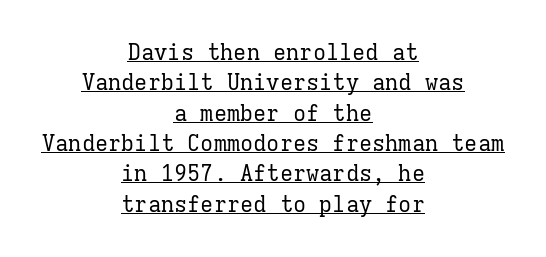
{"italic": "no", "bold": "no", "underline": "yes", "align": "center", "line_spacing": "normal", "line_spacing_ratio": 1.38, "letter_spacing": "normal", "letter_spacing_em": 0.0, "glyph_px": 22}
